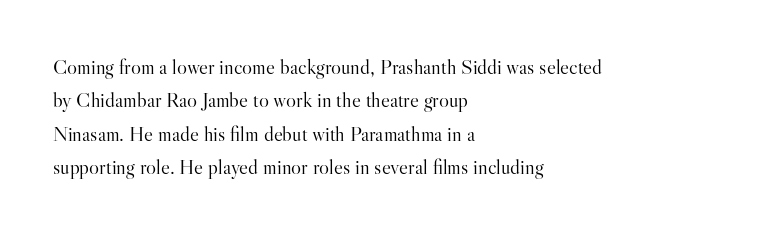
Q: Is the text bold? A: No.
Q: Is the text italic (slanted)? A: No, it is upright.
Q: Is the text underlined? A: No.
Q: How is the paragraph aligned? A: Left-aligned.
Q: Is the spacing between letters normal or unusually wide? A: Normal.
Q: Is the spacing between lines tight, normal or loose? A: Normal.
